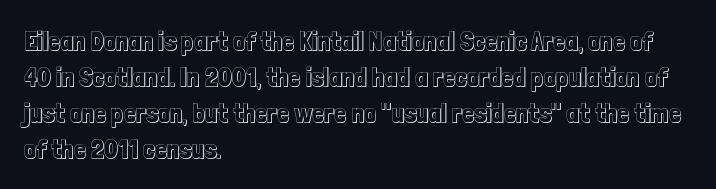
Q: Is the text italic (slanted)? A: No, it is upright.
Q: Is the text underlined? A: No.
Q: How is the paragraph aligned? A: Left-aligned.
Q: Is the spacing between letters normal or unusually wide? A: Normal.
Q: Is the spacing between lines tight, normal or loose? A: Normal.
